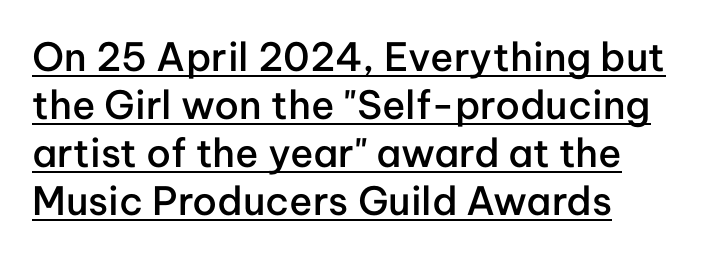
A continuous stroke trails under the words, as in a hyperlink. These lines are rendered in a variable-pitch font. As a designer I'd log this as weight 600, semibold. Alignment: flush left. No feet cap the strokes, marking this as sans-serif type. The typography opts for an upright posture over an oblique one.
